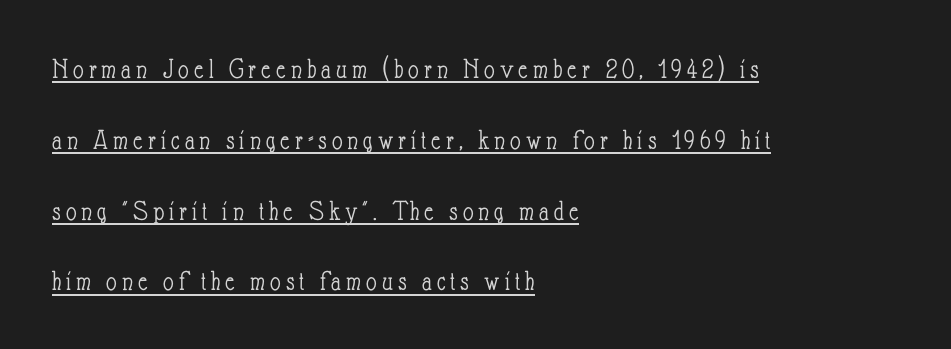
Horizontally, the lines are justified to the leading edge only. Baseline-to-baseline distance is far greater than the letter height. Style check: upright. Honestly, the underline is the first thing you notice here. A typesetter would call this proportional, since set widths differ per character. Each stroke keeps to a modest, everyday thickness or less.
